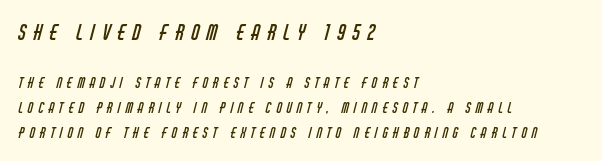
All the whitespace from short lines collects on the right. The initial chunk of copy outweighs the following chunk in type size. The words here are not underlined. Tracking here is generous; glyphs stand well apart from one another. The weight tops out at a normal text grade.
